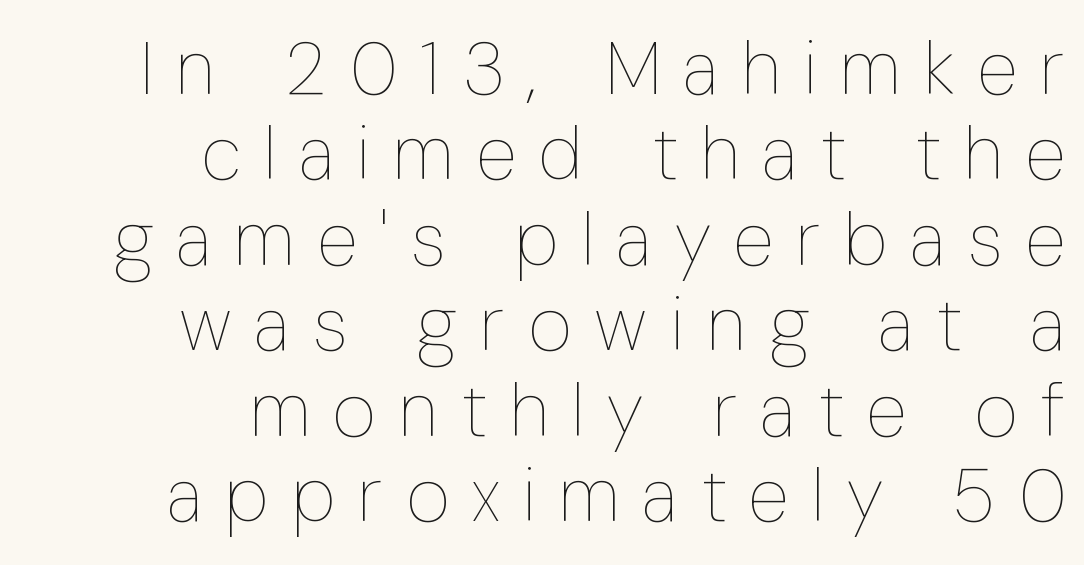
{"italic": "no", "bold": "no", "weight": "thin", "width": "condensed", "stroke_contrast": "low", "x_height": "medium", "monospaced": "no", "underline": "no", "align": "right", "line_spacing": "tight", "line_spacing_ratio": 1.14, "letter_spacing": "wide", "letter_spacing_em": 0.31, "glyph_px": 75}
